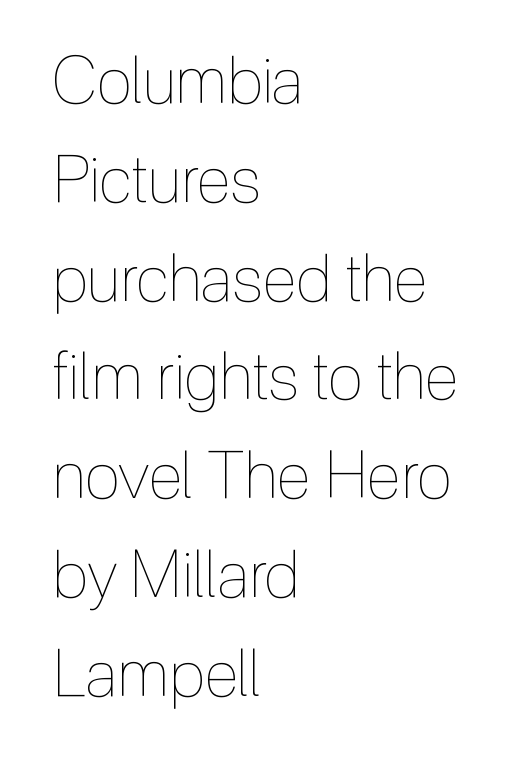
Horizontal bands of white between lines are of average thickness. The gap between lines stays unmarked. The face looks like a standard text weight, possibly lighter. The gaps between neighbouring characters are ordinary and unremarkable. It's the straight-up-and-down kind of type.
